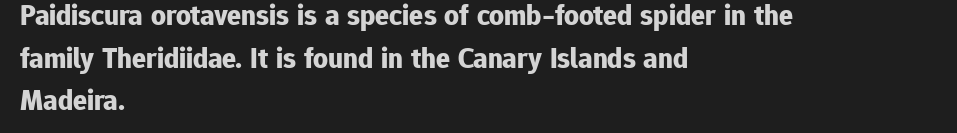
{"serif": "no", "italic": "no", "bold": "yes", "weight": "bold", "width": "normal", "stroke_contrast": "low", "x_height": "medium", "monospaced": "no", "underline": "no", "align": "left", "line_spacing": "normal", "line_spacing_ratio": 1.47, "letter_spacing": "normal", "letter_spacing_em": 0.0, "glyph_px": 29}
